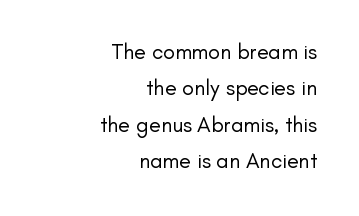
The image shows 22 px text type, upright; set right-aligned, normal line spacing (1.65x), normal letter spacing, not underlined.
